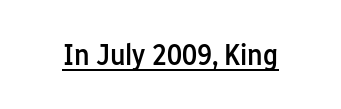
Q: Is the text bold? A: Semi-bold.
Q: Is the text italic (slanted)? A: No, it is upright.
Q: Is the typeface a serif or a sans-serif typeface? A: Sans-serif.
Q: Is the text underlined? A: Yes.
Q: Is the spacing between letters normal or unusually wide? A: Normal.
Q: Width (condensed, normal, or wide)? A: Condensed.
Q: Stroke contrast? A: Low.
Q: x-height? A: Medium.
Q: Monospaced? A: No.
